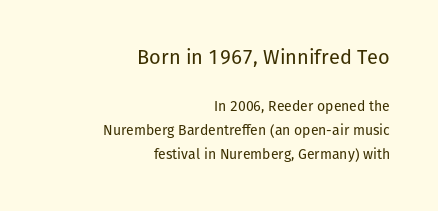
A bare baseline throughout the passage. Does the bottom block carry the larger type? No, the top block does. A roman cut, with each character standing at attention. Summary of weight: not heavy and not bold. The lines are quadded right. Is the letter spacing exaggerated? No — it looks like the ordinary default.
